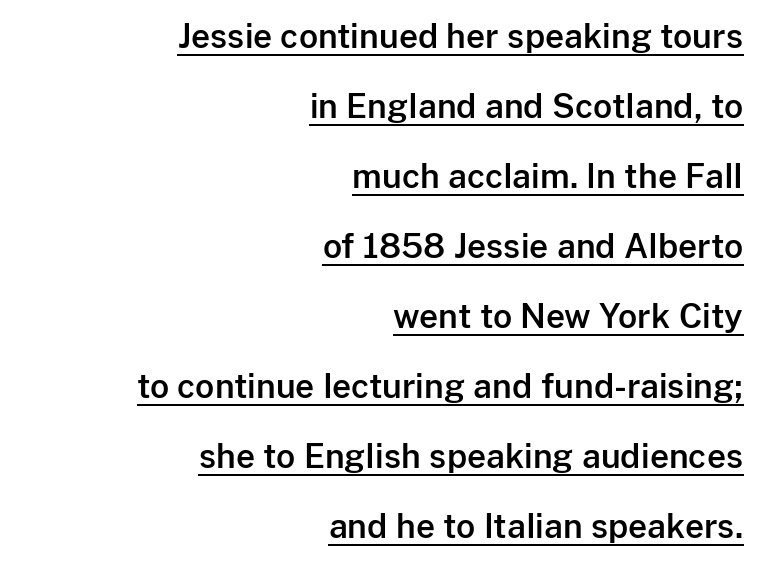
In terms of posture, this sample is upright. Is this a fixed-width face? No — the glyphs have proportional, varying widths. Short note: letters normally spaced. The block of text is sparse from top to bottom, with ample space between rows. The rendering shows plain stroke endings on the letterforms — a sans-serif design.
